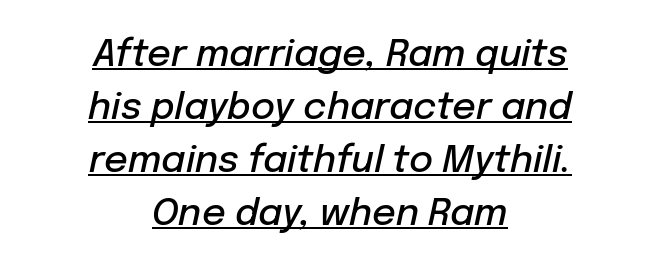
{"italic": "yes", "lean": "right", "slant_degrees": 12, "bold": "semi", "weight": "semibold", "width": "normal", "stroke_contrast": "low", "x_height": "medium", "monospaced": "no", "underline": "yes", "align": "center", "line_spacing": "normal", "line_spacing_ratio": 1.43, "letter_spacing": "normal", "letter_spacing_em": 0.0, "glyph_px": 37}
